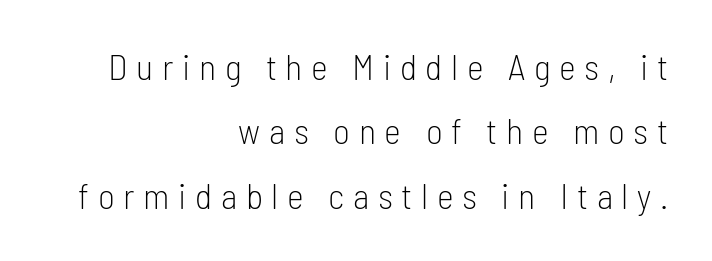
Q: Is the text bold? A: No.
Q: Is the text italic (slanted)? A: No, it is upright.
Q: Is the typeface a serif or a sans-serif typeface? A: Sans-serif.
Q: Is the text underlined? A: No.
Q: How is the paragraph aligned? A: Right-aligned.
Q: Is the spacing between letters normal or unusually wide? A: Unusually wide.
Q: Width (condensed, normal, or wide)? A: Condensed.
Q: Stroke contrast? A: Low.
Q: x-height? A: Medium.
Q: Monospaced? A: No.
